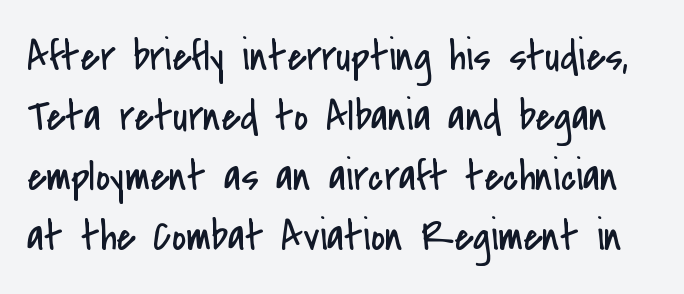
Posture: straight, roman, zero tilt. Letter spacing: default. No word sits above an underline. The rendering uses natural spacing where letterforms have individual widths.
